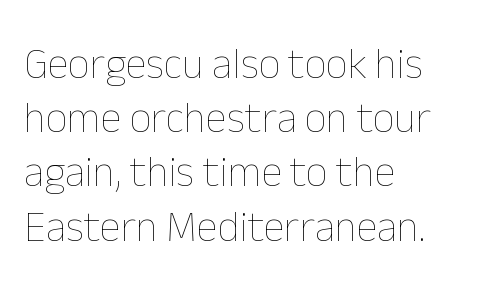
The weight tops out at a normal text grade. Descender tails drop into unmarked territory. Compared with typical paragraphs, the rows here are spaced about the same. Here the glyphs are tracked normally, forming tight word shapes. Varying glyph widths throughout — classic text-font behaviour. The type sits square on the baseline with zero lean.
